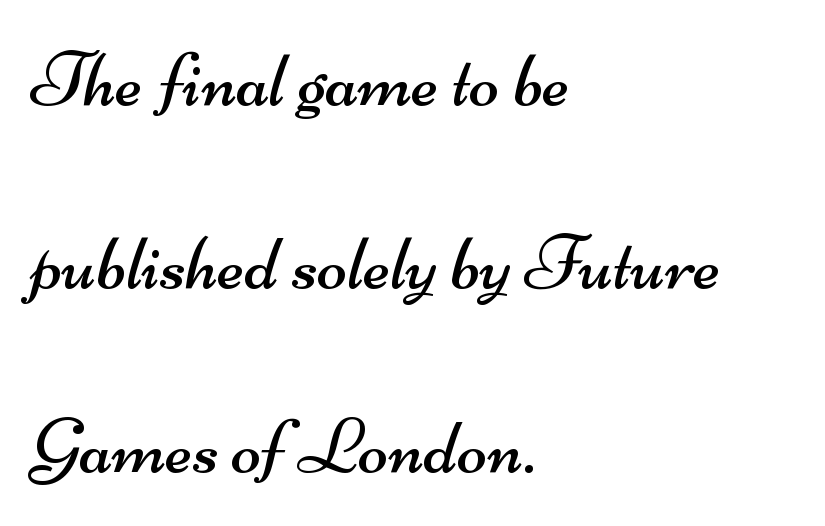
Is the letter spacing exaggerated? No — it looks like the ordinary default. Letters have the restrained weight of plain body copy at most. Each letter keeps its own natural width here, so spacing adapts to shape. All the whitespace from short lines collects on the right. Reading down the column, the eye jumps a long way to each next line.
